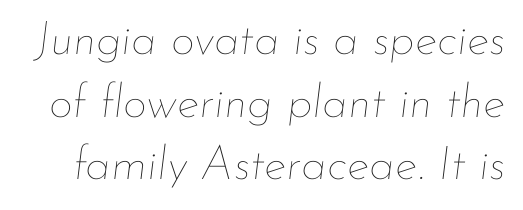
The image shows 47 px thin type, italic (leaning right); set normal line spacing (1.33x), normal letter spacing, not underlined; low stroke contrast and a small x-height.
